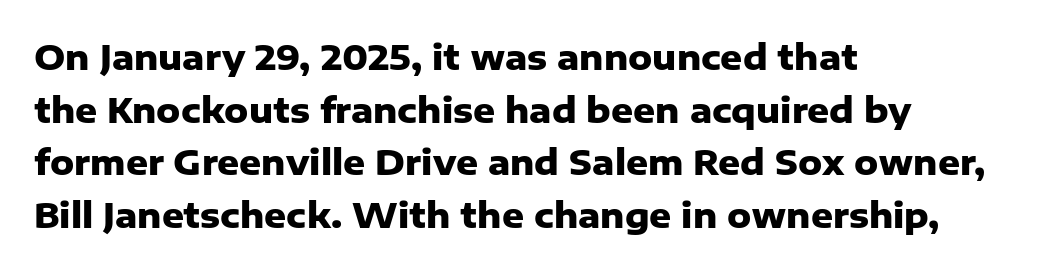
Q: Is the text bold? A: Yes.
Q: Is the text italic (slanted)? A: No, it is upright.
Q: Is the typeface a serif or a sans-serif typeface? A: Sans-serif.
Q: Is the text underlined? A: No.
Q: How is the paragraph aligned? A: Left-aligned.
Q: Is the spacing between letters normal or unusually wide? A: Normal.
Q: Is the spacing between lines tight, normal or loose? A: Normal.
Q: Width (condensed, normal, or wide)? A: Normal.
Q: Stroke contrast? A: Low.
Q: x-height? A: Medium.
Q: Monospaced? A: No.
